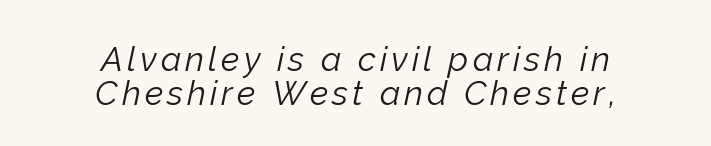
The image shows 34 px light type, italic (leaning right); set centered, tight line spacing (1.0x), not underlined; low stroke contrast and a medium x-height.
